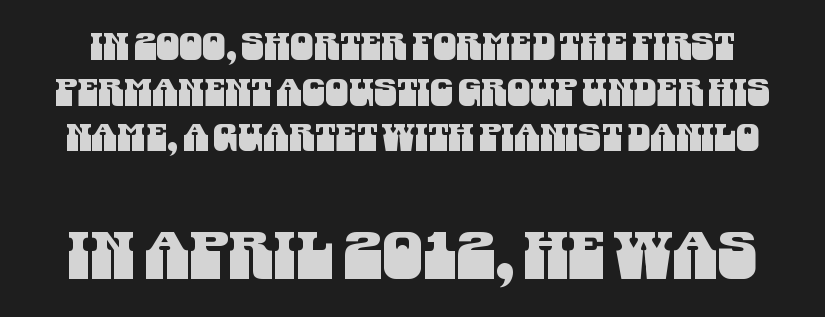
Is this a fixed-width face? No — the glyphs have proportional, varying widths. Just letters on the line, the space beneath them empty. If you squint, the bottom block still reads clearly — it's the larger of the two. No extra tracking has been applied to these lines. The characters display no serif detailing; their extremities are plain.
